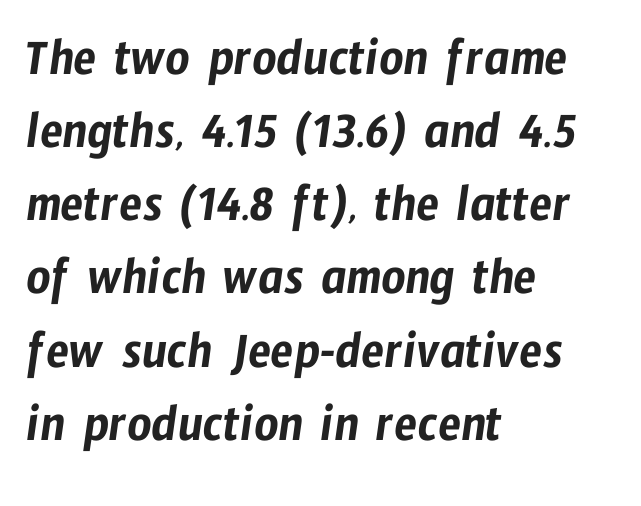
The block of text has a typical density, with ordinary space between rows. Compared with typical body copy, the letter spacing here is the same. The passage shown is typed in a proportional face where columns would drift. In CSS terms this would be text-align: left. Unmarked baselines from the first word to the last.
